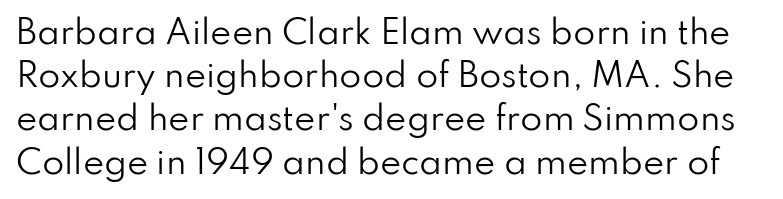
These lines are rendered in a variable-pitch font. The space between consecutive lines is moderate. The face used here is rendered with its standard letterfit. Unlike italic type, these characters show no tilt at all. Caption: face not bold, strokes unweighted. A typesetter would label this face a sans.
